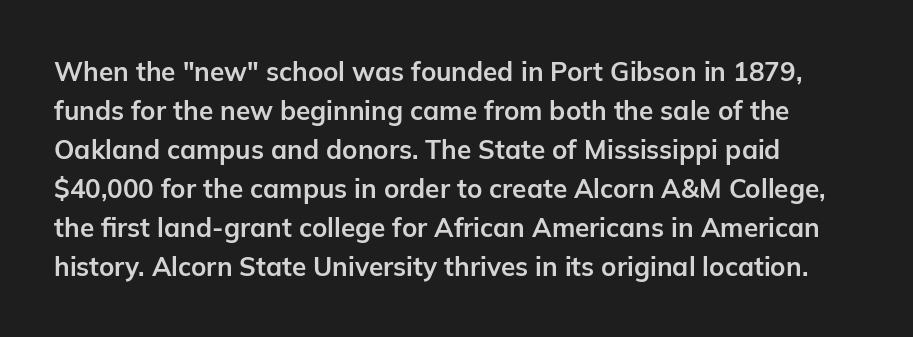
Q: Is the text bold? A: Yes.
Q: Is the text italic (slanted)? A: No, it is upright.
Q: Is the text underlined? A: No.
Q: Is the spacing between letters normal or unusually wide? A: Normal.
Q: Is the spacing between lines tight, normal or loose? A: Normal.
